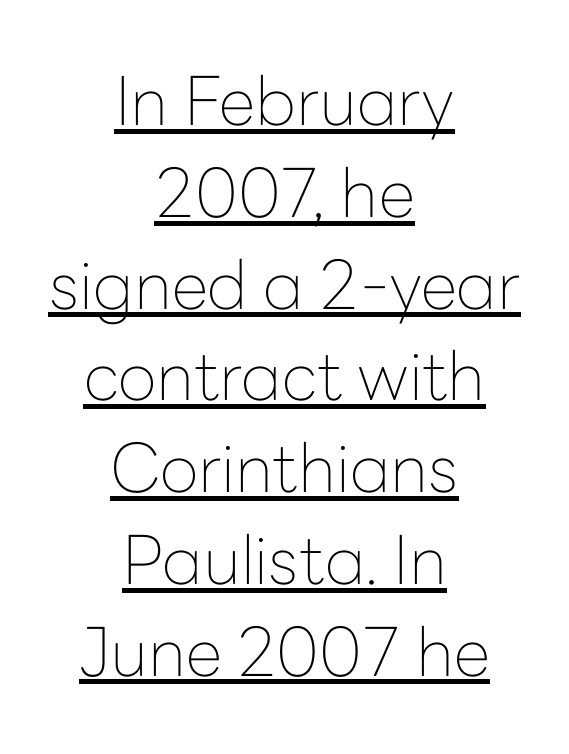
Q: Is the text bold? A: No.
Q: Is the text italic (slanted)? A: No, it is upright.
Q: Is the typeface a serif or a sans-serif typeface? A: Sans-serif.
Q: Is the text underlined? A: Yes.
Q: How is the paragraph aligned? A: Centered.
Q: Is the spacing between letters normal or unusually wide? A: Normal.
Q: Is the spacing between lines tight, normal or loose? A: Normal.
Q: Width (condensed, normal, or wide)? A: Normal.
Q: Stroke contrast? A: Low.
Q: x-height? A: Medium.
Q: Monospaced? A: No.
